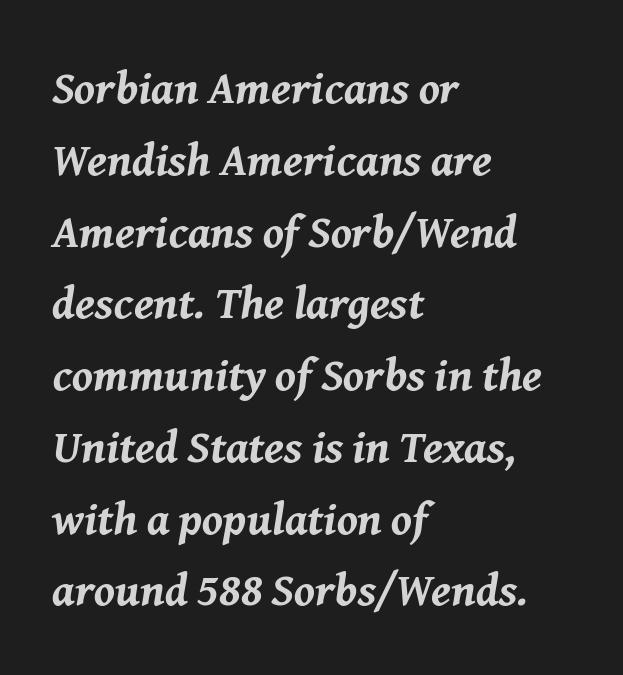
Is the type bold? Yes — the strokes are clearly thick and heavy. The text carries the slant typical of an italic or oblique font. Is there much room between lines? A standard amount, neither cramped nor airy. The face used here is proportionally spaced, like ordinary book or web type. Nothing unusual about the tracking: characters are spaced as the font intends.
